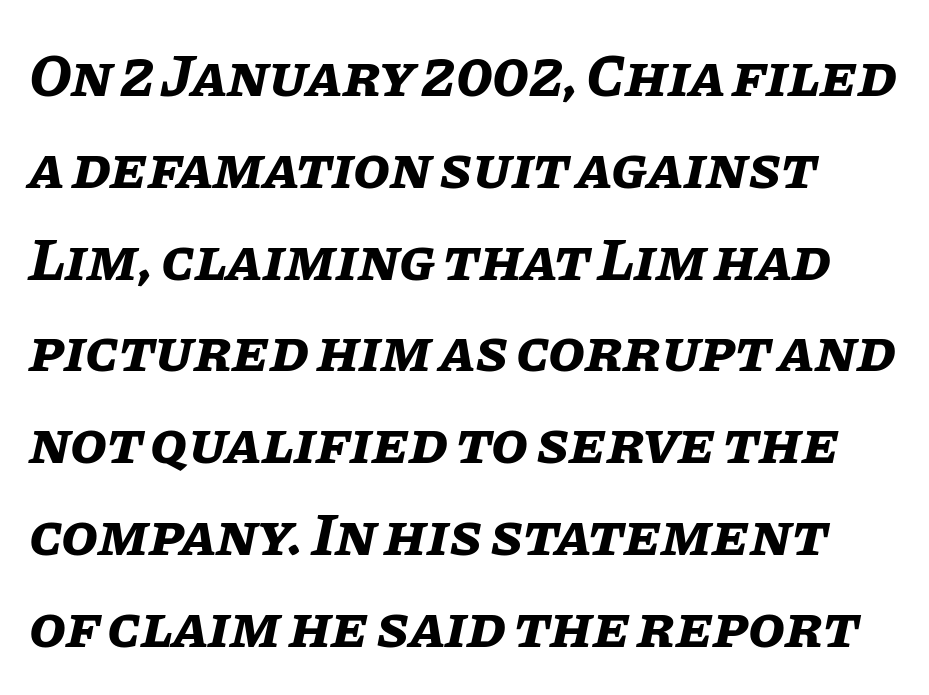
Default kerning and tracking; the words read as compact shapes. Note the varied advance widths — an 'i' is clearly narrower than an 'm'. These lines carry a lot of weight — the face is fully bold. The passage shown leans; its letterforms are oblique. Beneath every word, the page is bare.
